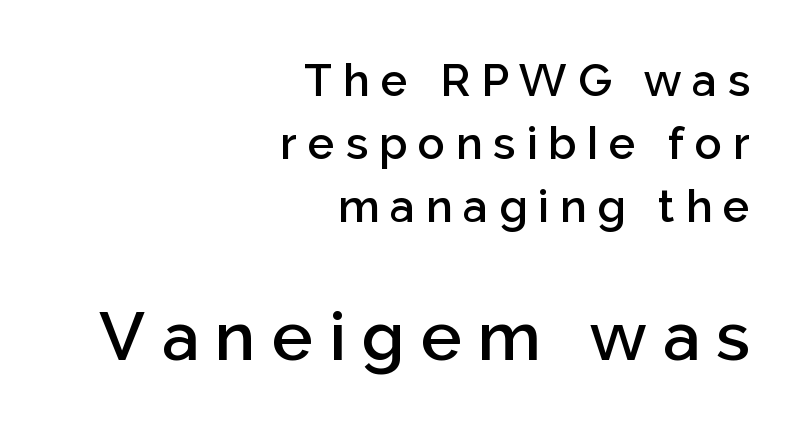
The image shows 68 px semibold sans-serif type, upright; set right-aligned, normal line spacing (1.4x), unusually wide letter spacing (+0.24 em), not underlined; the second (bottom) block is 1.51x larger; low stroke contrast and a medium x-height.
